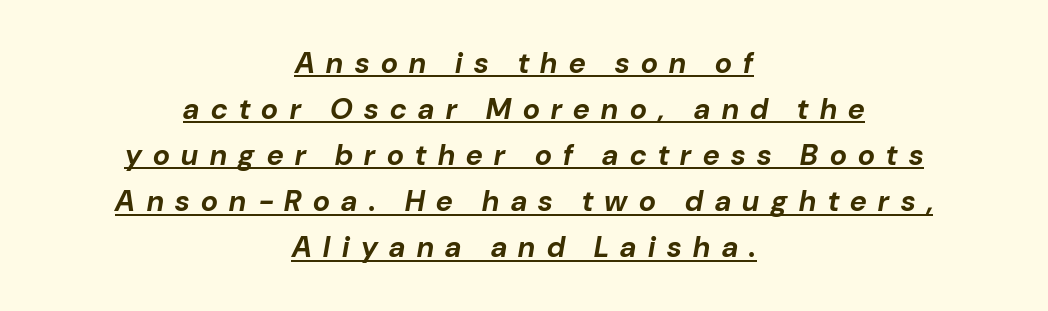
Character widths vary here, with narrow letters taking less room than wide ones. The tracking reads as deliberately expanded to a designer's eye. The whitespace from short lines is split evenly between both sides. Notice how a bar underscores the lettering throughout.
